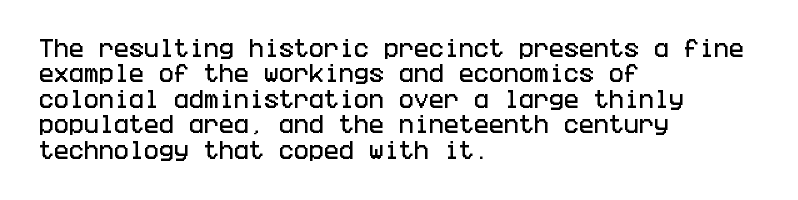
The image shows 20 px text type, upright; set left-aligned, normal line spacing (1.27x), normal letter spacing, not underlined.
